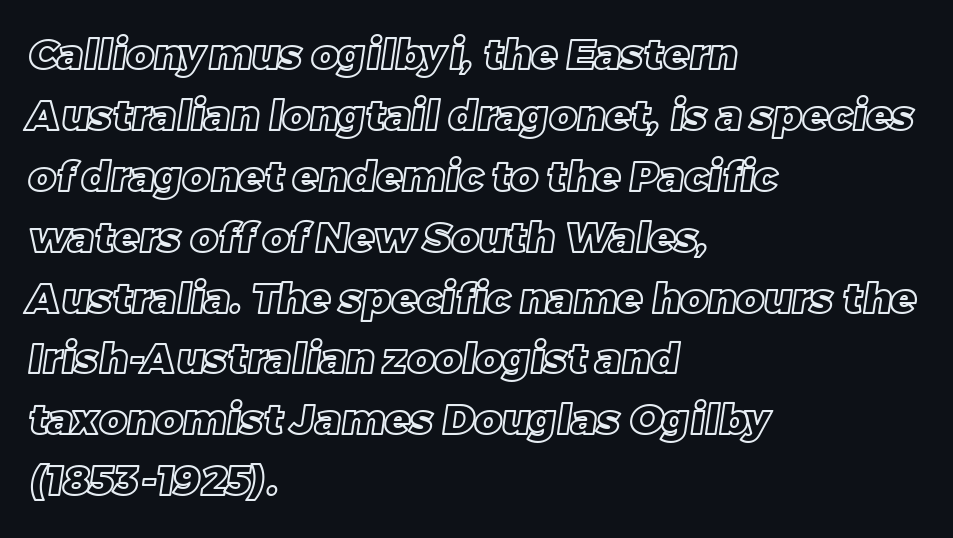
The image shows 42 px text type; set left-aligned, normal line spacing (1.45x), normal letter spacing, not underlined; a large x-height.
